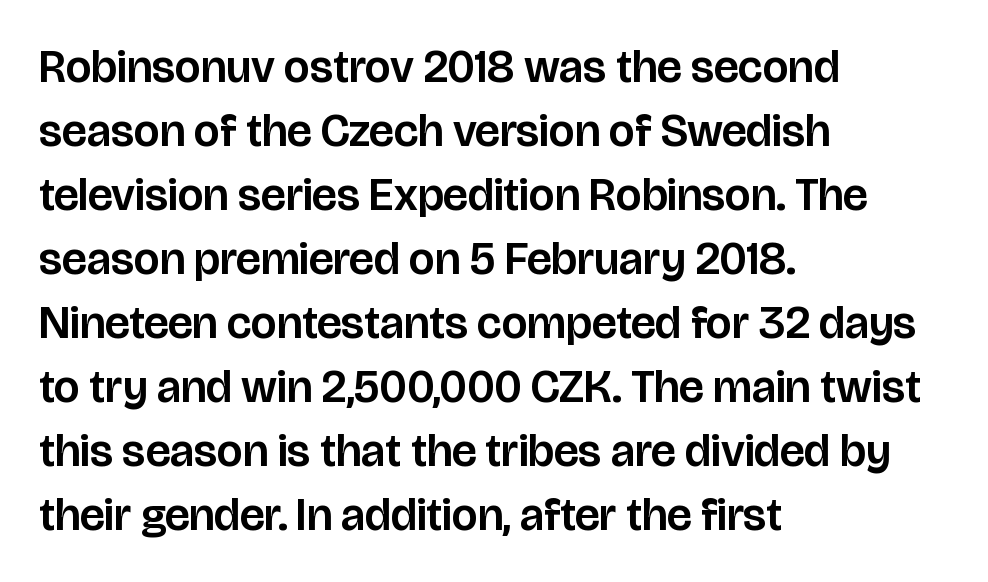
Horizontally, the lines are justified to the leading edge only. A typesetter would mark this as roman, not italic. Glance below the letters and you will spot only blank space. Do the characters align in a grid? No, the font is proportional.
